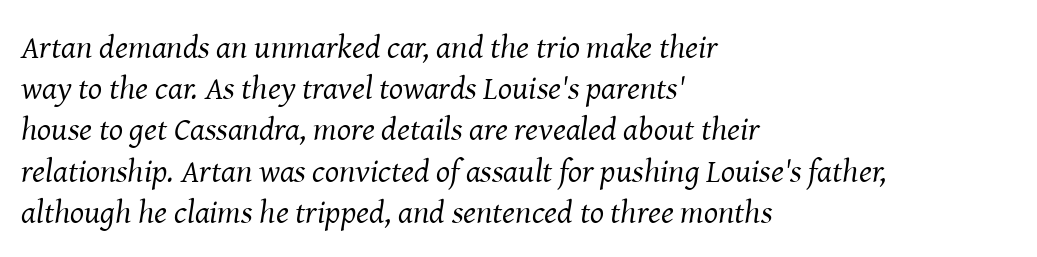
The typesetting does not lean heavy: it is not bold. Notice how the stems are inclined rather than vertical — that's the hallmark of italics. Regular leading. Here the designer chose a conventional face with non-uniform glyph widths. I'd call this a serif setting — the letters wear small feet.
